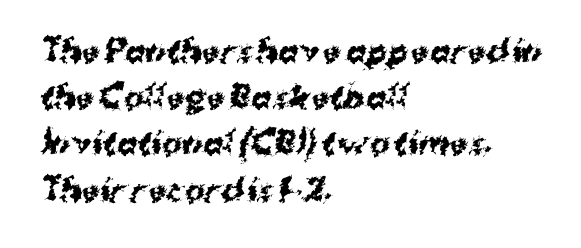
This sample uses a sans-serif face. The gap between lines stays unmarked. These lines stack with their left ends in a neat column. These lines are rendered in a variable-pitch font.
